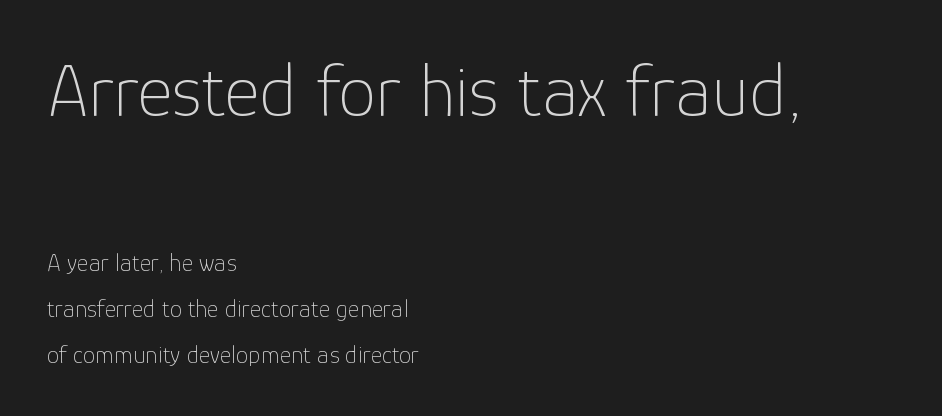
{"serif": "no", "italic": "no", "bold": "no", "weight": "thin", "width": "normal", "stroke_contrast": "low", "x_height": "medium", "monospaced": "no", "underline": "no", "align": "left", "line_spacing_ratio": 1.84, "letter_spacing": "normal", "letter_spacing_em": 0.0, "larger_block": "first", "size_ratio": 3.04, "glyph_px": 76}
